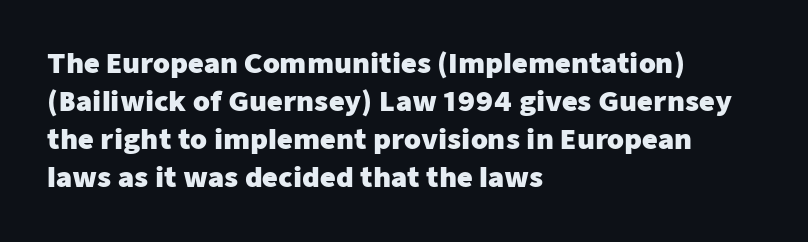
The image shows 27 px bold type, upright; set left-aligned, normal line spacing (1.41x), normal letter spacing, not underlined.
